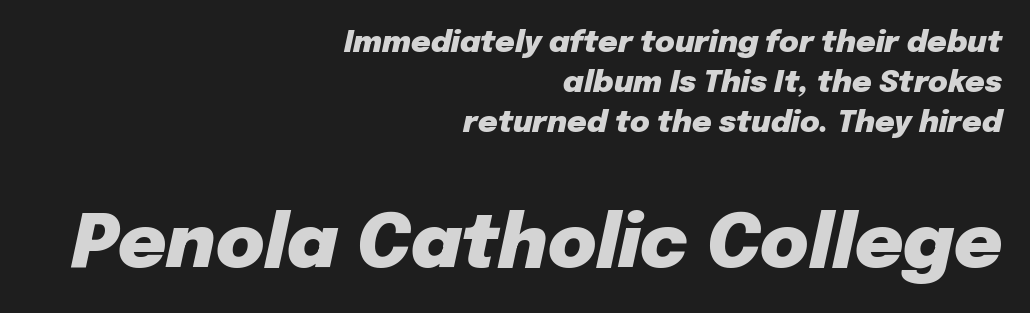
These lines carry a lot of weight — the face is fully bold. The string is rendered with underlining switched off. How are the letters spaced? Ordinarily, with no added tracking. Spacing verdict: proportional, widths tailored to each character.
